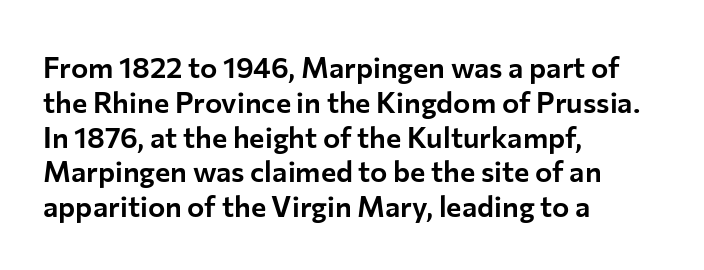
The image shows 29 px sans-serif type, upright; set left-aligned, line spacing 1.2x, normal letter spacing, not underlined; low stroke contrast and a medium x-height.
